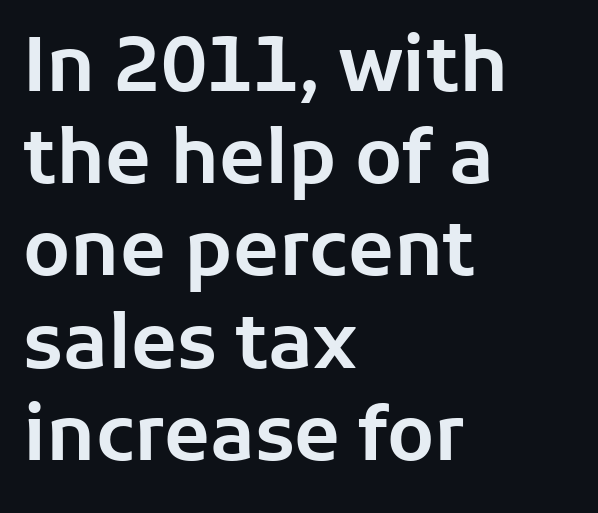
Think of a printed novel: that variable character pitch is what you see here. Unmarked baselines from the first word to the last. Serifs: no, the terminals of the letterforms are clean. Visually the block forms a straight wall on the left and a jagged coastline on the right. How are the letters spaced? Ordinarily, with no added tracking.
